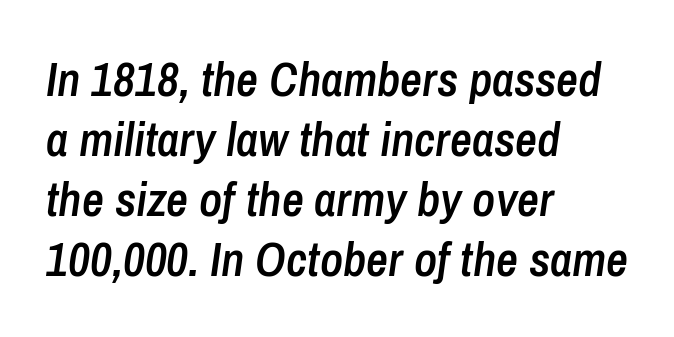
Note the varied advance widths — an 'i' is clearly narrower than an 'm'. Emphasis-style slanted type is in use. A typesetter would call this zero additional tracking. Interline gaps are of average width in this sample. The rendering uses a semibold face; strokes are thickened but not to full bold.
